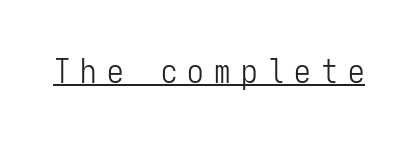
{"serif": "no", "italic": "no", "bold": "no", "weight": "light", "width": "condensed", "stroke_contrast": "low", "x_height": "medium", "monospaced": "yes", "underline": "yes", "letter_spacing": "wide", "letter_spacing_em": 0.31, "glyph_px": 33}
